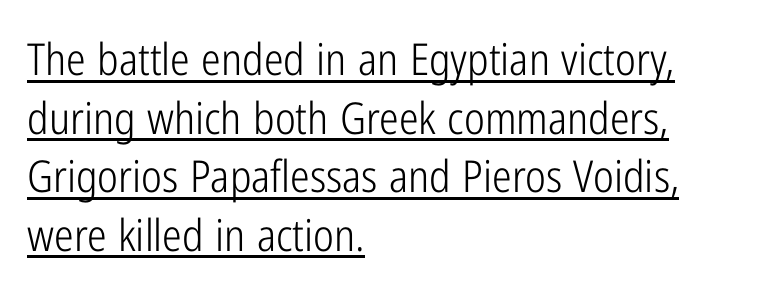
This sample uses plain, unmodified letter spacing. A typesetter would call this leading conventional body-copy spacing. All the whitespace from short lines collects on the right. Is this a fixed-width face? No — the glyphs have proportional, varying widths. The passage shown is typeset with a sans-serif family.
